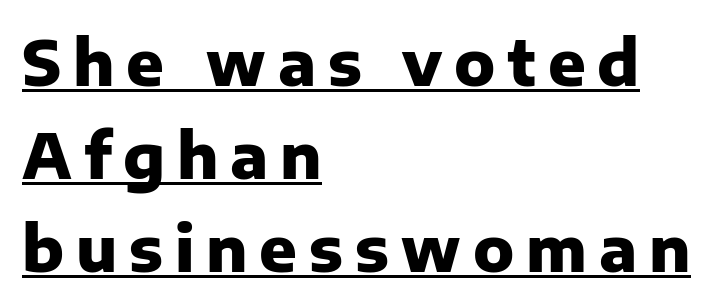
{"serif": "no", "italic": "no", "bold": "yes", "weight": "heavy", "width": "normal", "stroke_contrast": "low", "x_height": "medium", "monospaced": "no", "underline": "yes", "align": "left", "line_spacing": "normal", "line_spacing_ratio": 1.5, "glyph_px": 62}
